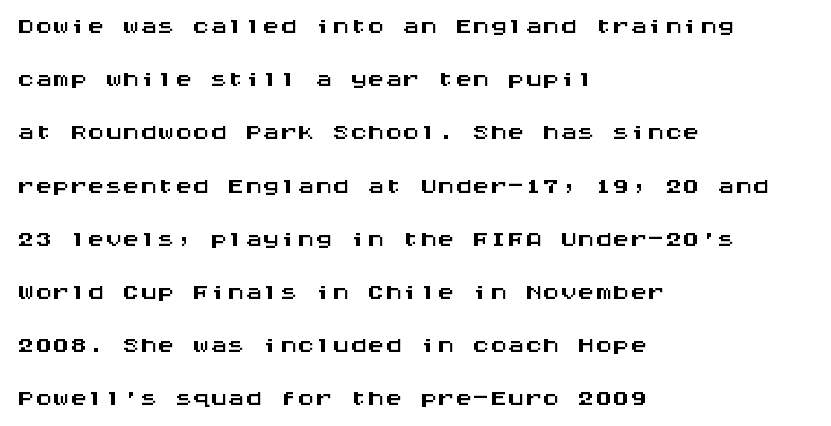
The image shows 35 px wide sans-serif type, upright, monospaced; set left-aligned, normal line spacing (1.52x), normal letter spacing, not underlined; medium stroke contrast and a large x-height.
